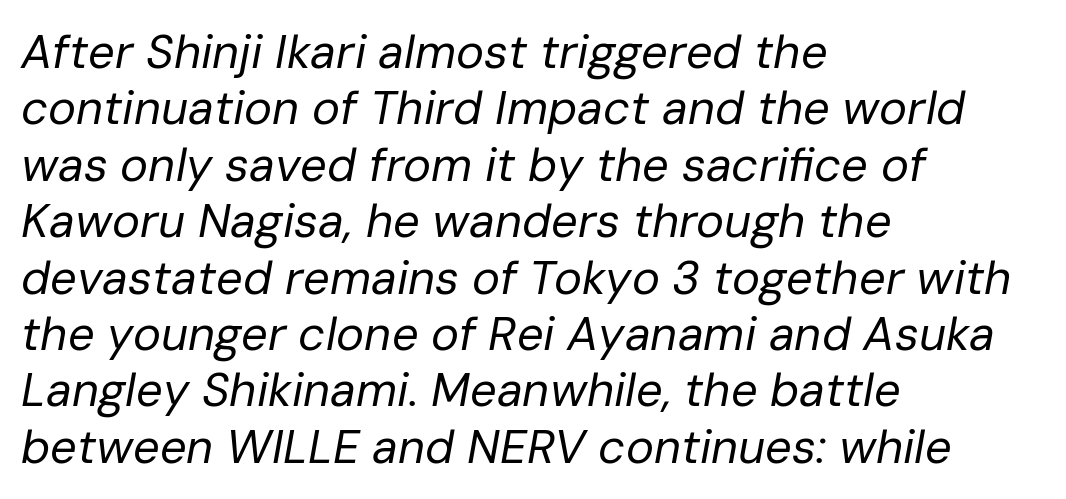
The letterforms sit shoulder to shoulder at normal distance. The font sits on the lighter half of the weight spectrum, regular included. A typesetter would mark this as italic. Notice how the passage keeps a crisp vertical edge on the left only.
